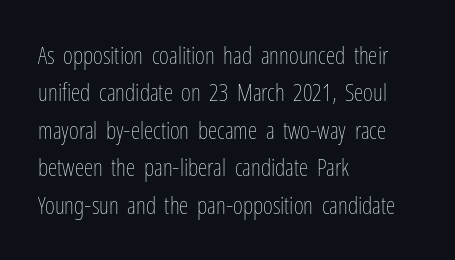
Evenly set lines give the paragraph a standard silhouette. Here the glyphs are tracked normally, forming tight word shapes. Rule under the text: the space is simply empty. Italic? Not at all — the glyphs are vertical. These glyphs show unthickened strokes, regular width or finer.
